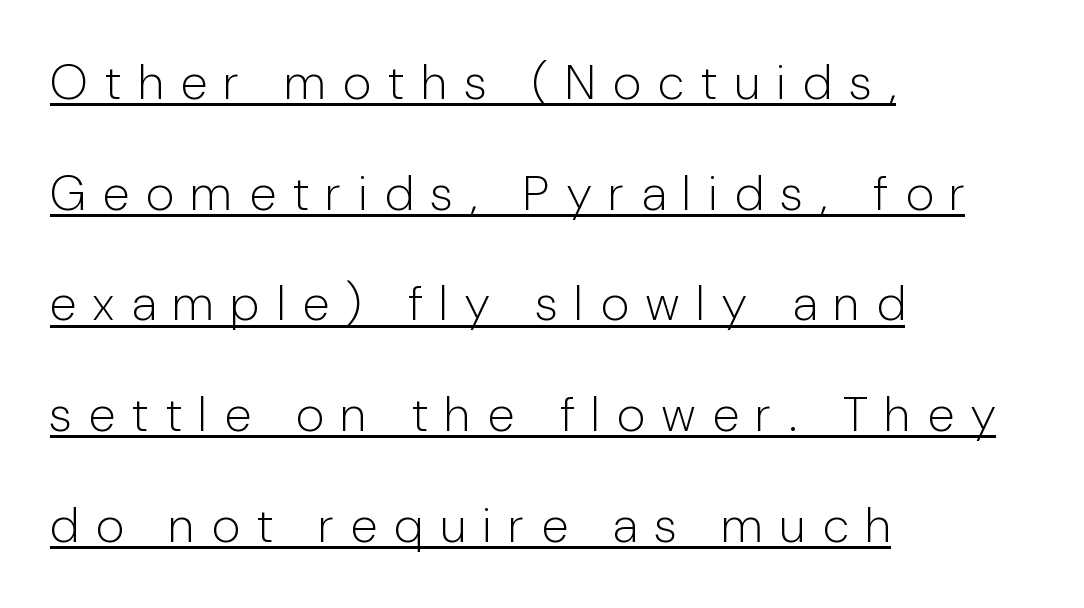
Each line of the rendering has a horizontal stroke beneath the glyphs. Look at the bottom of the vertical strokes: they stop flat, with no serifs. A student would call this left alignment; a typographer would say flush left, rag right. How would I describe the line gaps? Wide and relaxed.
